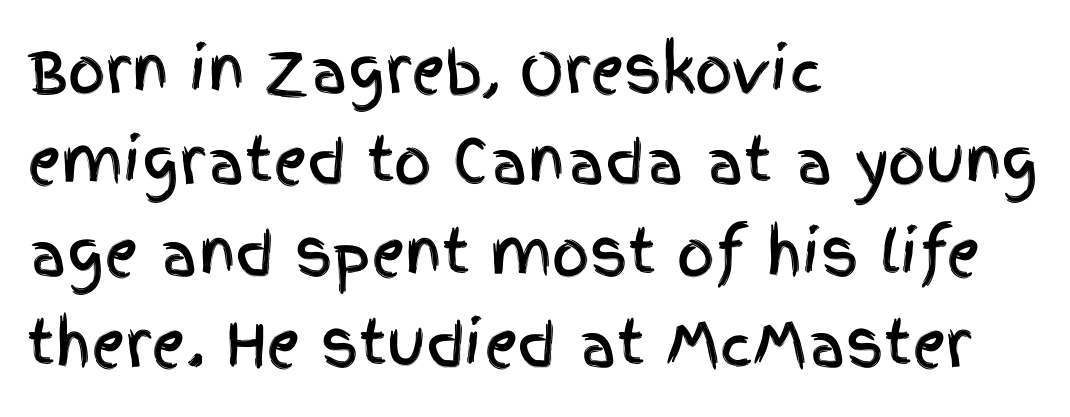
The image shows 59 px condensed sans-serif type, upright; set left-aligned, normal line spacing (1.55x), normal letter spacing, not underlined; a large x-height.
